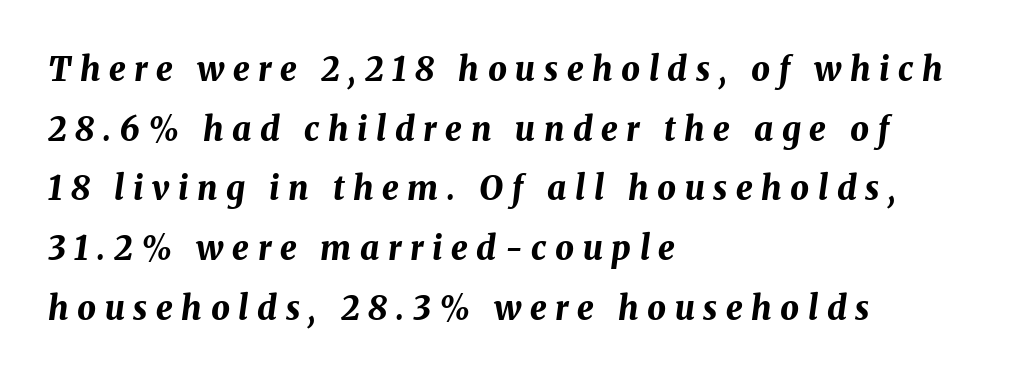
Emphasis by weight is at full strength: bold. There is plenty of visible air inserted between adjacent glyphs. Compared with a centered layout, this one pins lines to the left instead. You could not count columns in this text — the font is proportionally spaced.
